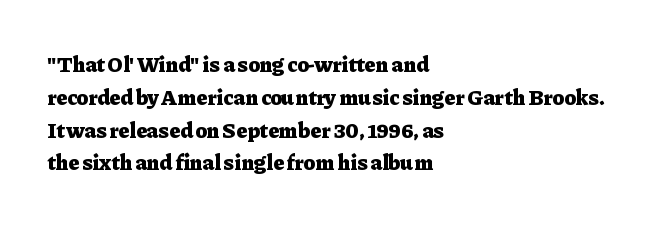
Nobody touched the tracking dial on this one. Alignment: flush left. Tall strokes in this sample are plumb rather than angled. Weight: bold.
